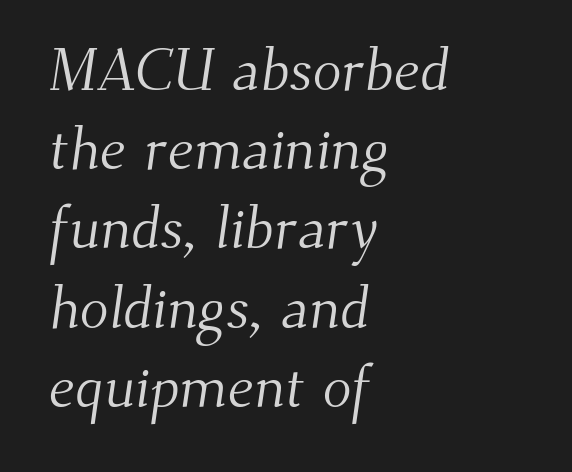
The font is comparable to plain body text, perhaps lighter. Nobody touched the tracking dial on this one. One glance says typical: line gaps are just what's usual. This sample is left-justified, so line endings fall wherever the words run out. Honestly, there is no underline to notice here at all.
